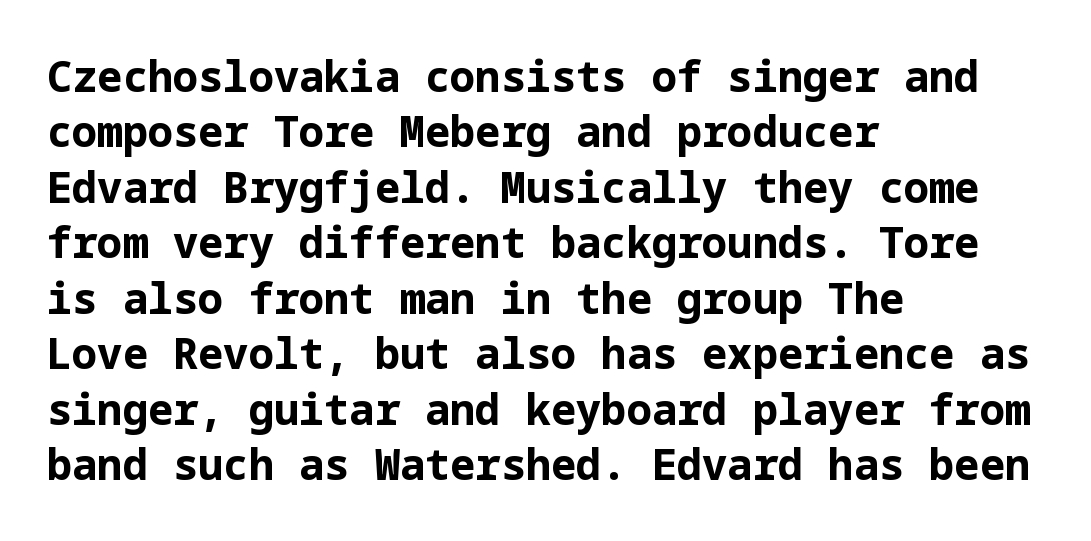
The image shows 42 px bold sans-serif type, upright; set left-aligned, normal line spacing (1.32x), normal letter spacing, not underlined; low stroke contrast and a medium x-height.
